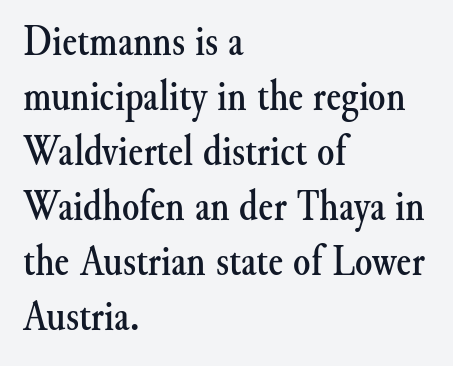
This sample uses plain, unmodified letter spacing. Words float on clear page, feet unadorned. Here the designer chose a conventional face with non-uniform glyph widths. Yep, those are serifs on the letters. Posture: straight, roman, zero tilt.
